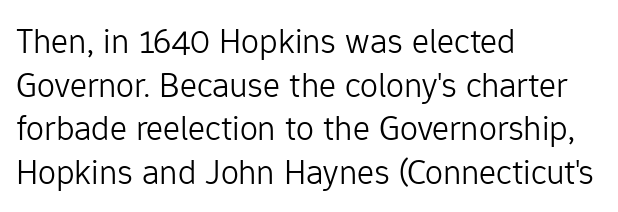
Posture: vertical. Tracking here is standard; glyphs follow each other at the usual distance. Examine the stroke ends and you'll find no serifs. Notice how the passage keeps a crisp vertical edge on the left only. Summary of weight: not heavy and not bold. The area under the type is left untouched.
